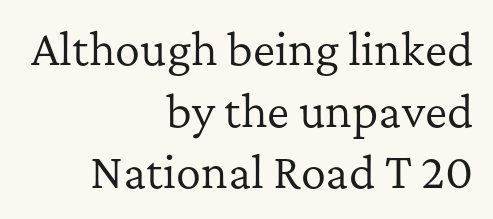
The image shows 42 px regular-weight serif type, upright; set right-aligned, normal line spacing (1.47x), normal letter spacing, not underlined; low stroke contrast and a medium x-height.
